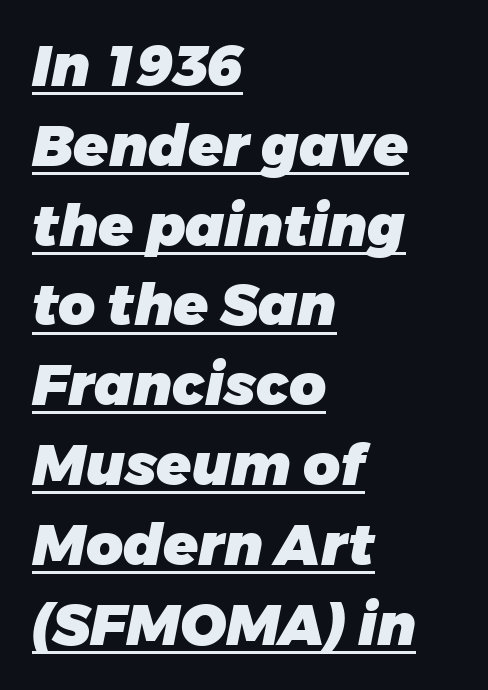
On the weight axis this lands at bold, roughly 700. Here the designer chose a conventional face with non-uniform glyph widths. Evenly set lines give the paragraph a standard silhouette. A rule runs beneath these lines of type. Does the type have serifs? No, each stem ends abruptly. In terms of letterspacing, this is plain default setting.
